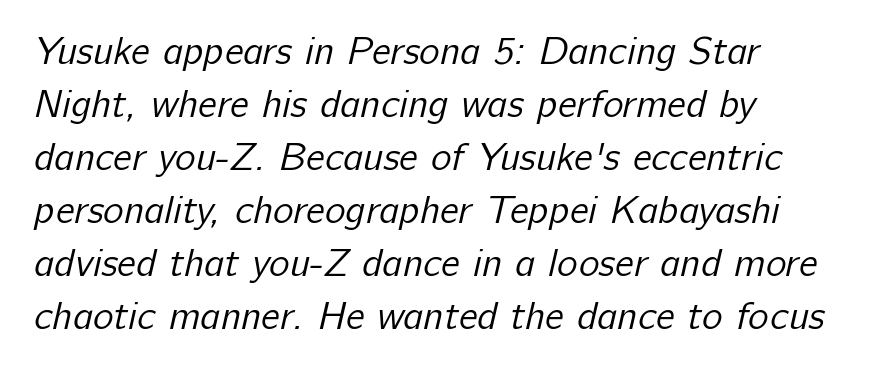
{"serif": "no", "bold": "no", "weight": "regular", "width": "normal", "stroke_contrast": "low", "x_height": "medium", "monospaced": "no", "underline": "no", "align": "left", "line_spacing": "normal", "line_spacing_ratio": 1.36, "letter_spacing": "normal", "letter_spacing_em": 0.0, "glyph_px": 39}
